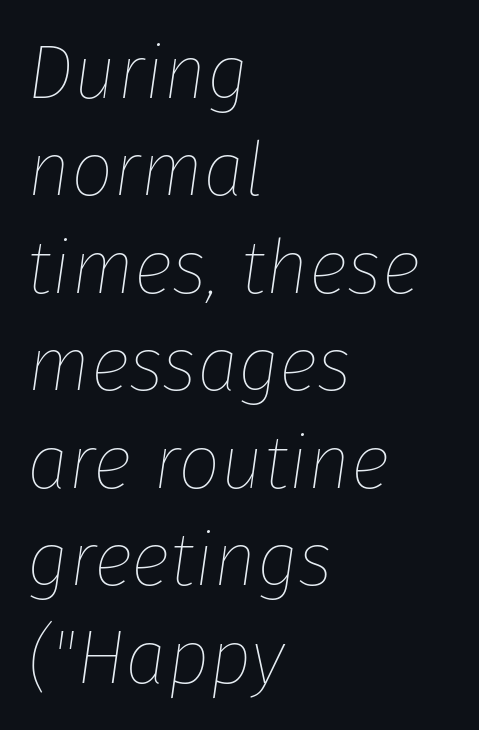
{"italic": "yes", "lean": "right", "slant_degrees": 8, "bold": "no", "weight": "thin", "width": "normal", "stroke_contrast": "low", "x_height": "medium", "monospaced": "no", "underline": "no", "align": "left", "line_spacing": "normal", "line_spacing_ratio": 1.3, "letter_spacing": "normal", "letter_spacing_em": 0.0, "glyph_px": 75}
